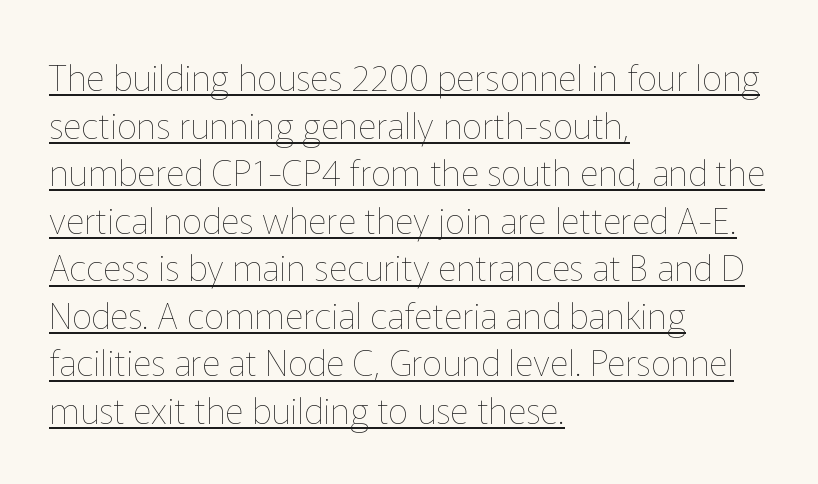
The image shows 36 px thin type, upright; set left-aligned, normal line spacing (1.32x), normal letter spacing, underlined; low stroke contrast and a medium x-height.
